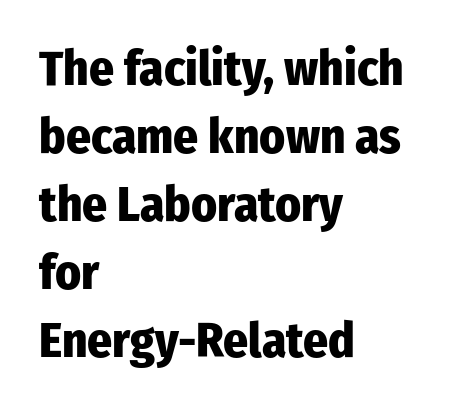
The image shows 49 px heavy, condensed sans-serif type, upright; set left-aligned, normal line spacing (1.39x), normal letter spacing, not underlined; low stroke contrast and a medium x-height.
